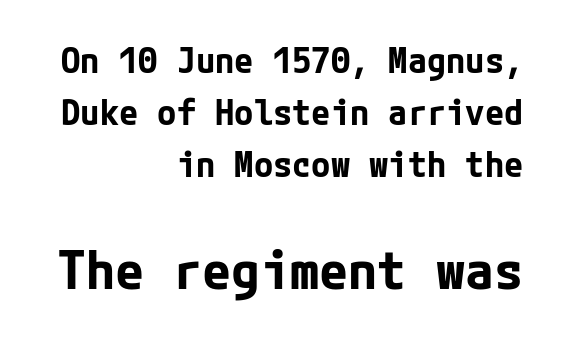
Q: Is the text bold? A: Yes.
Q: Is the text italic (slanted)? A: No, it is upright.
Q: Is the typeface a serif or a sans-serif typeface? A: Sans-serif.
Q: Is the text underlined? A: No.
Q: How is the paragraph aligned? A: Right-aligned.
Q: Is the spacing between letters normal or unusually wide? A: Normal.
Q: Is the spacing between lines tight, normal or loose? A: Normal.
Q: Which block of text is set in a larger size, the first (top) or the second (bottom)? A: The second (bottom) one.
Q: Width (condensed, normal, or wide)? A: Normal.
Q: Stroke contrast? A: Low.
Q: x-height? A: Medium.
